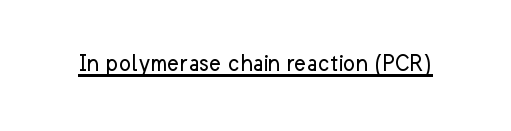
Q: Is the text bold? A: No.
Q: Is the text italic (slanted)? A: No, it is upright.
Q: Is the text underlined? A: Yes.
Q: Is the spacing between letters normal or unusually wide? A: Normal.
